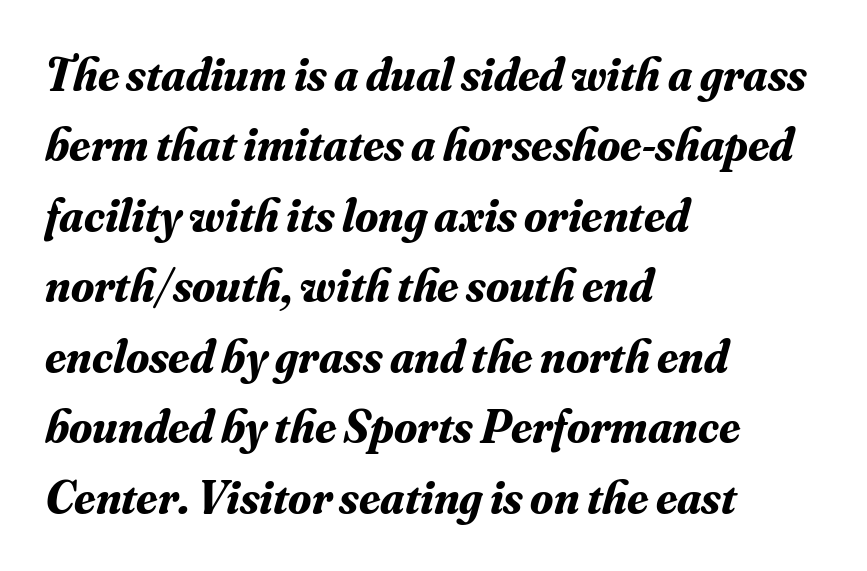
Spacing verdict: proportional, widths tailored to each character. On the weight axis this lands at bold, roughly 700. The gaps between neighbouring characters are ordinary and unremarkable. In terms of leading, this rendering sits right in the middle. Serif or sans? Serif — the stroke terminals have little feet.
